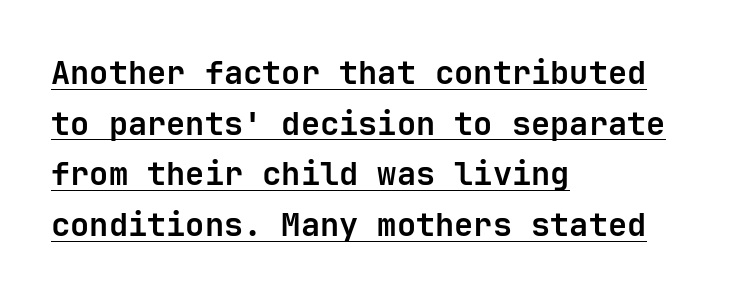
Q: Is the text bold? A: Yes.
Q: Is the text italic (slanted)? A: No, it is upright.
Q: Is the typeface a serif or a sans-serif typeface? A: Sans-serif.
Q: Is the text underlined? A: Yes.
Q: How is the paragraph aligned? A: Left-aligned.
Q: Is the spacing between letters normal or unusually wide? A: Normal.
Q: Is the spacing between lines tight, normal or loose? A: Normal.
Q: Width (condensed, normal, or wide)? A: Normal.
Q: Stroke contrast? A: Low.
Q: x-height? A: Medium.
Q: Monospaced? A: Yes.
